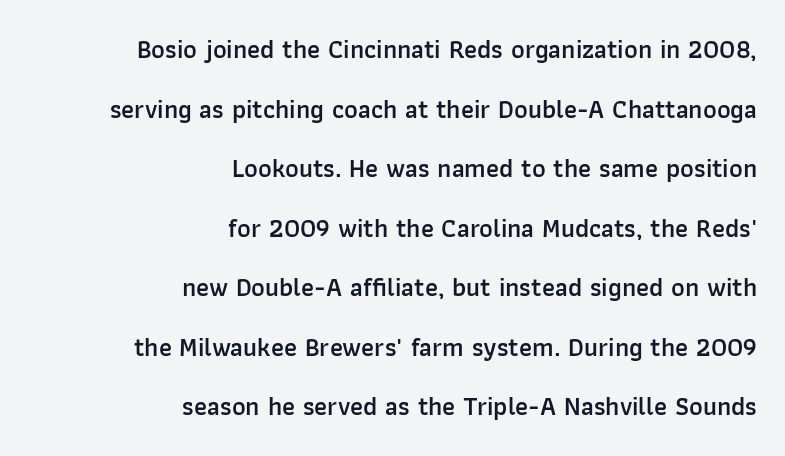
{"italic": "no", "bold": "semi", "underline": "no", "align": "right", "line_spacing": "loose", "line_spacing_ratio": 2.29, "letter_spacing": "normal", "letter_spacing_em": 0.0, "glyph_px": 26}
